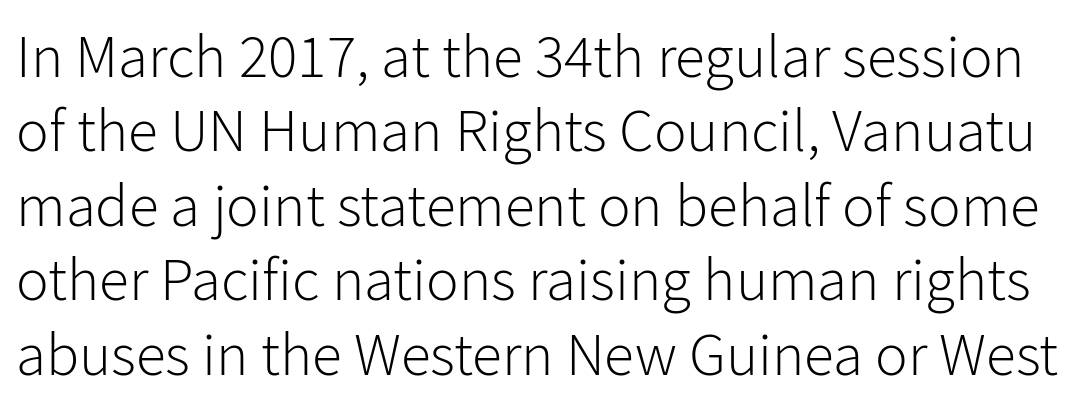
{"serif": "no", "italic": "no", "bold": "no", "weight": "light", "width": "normal", "stroke_contrast": "low", "x_height": "medium", "monospaced": "no", "underline": "no", "line_spacing_ratio": 1.22, "letter_spacing": "normal", "letter_spacing_em": 0.0, "glyph_px": 61}
